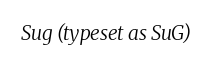
The image shows 20 px text type, italic (leaning right); set normal letter spacing, not underlined.
